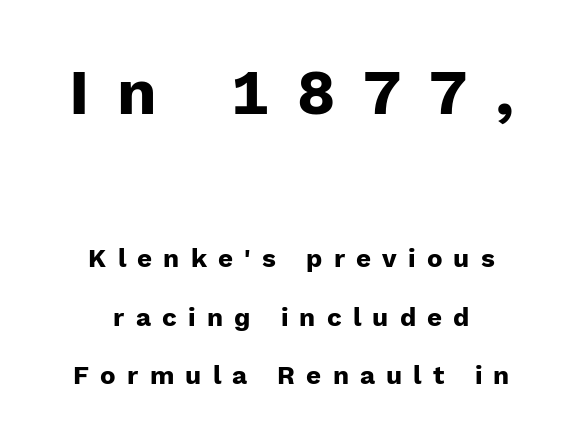
The rendering uses natural spacing where letterforms have individual widths. If you measured baseline to baseline, you'd find a long distance. The typesetter chose a symmetrical, centered arrangement here. In terms of letterform style, serifs are entirely absent. The characters look thick and weighty, a clear bold.
